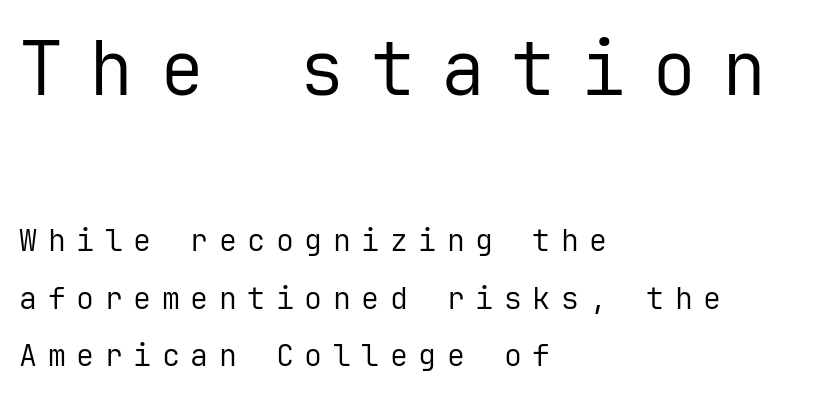
The image shows 74 px regular-weight sans-serif type, upright, monospaced; set left-aligned, loose line spacing (1.92x), unusually wide letter spacing (+0.35 em), not underlined; the first (top) block is 2.47x larger; low stroke contrast and a medium x-height.
